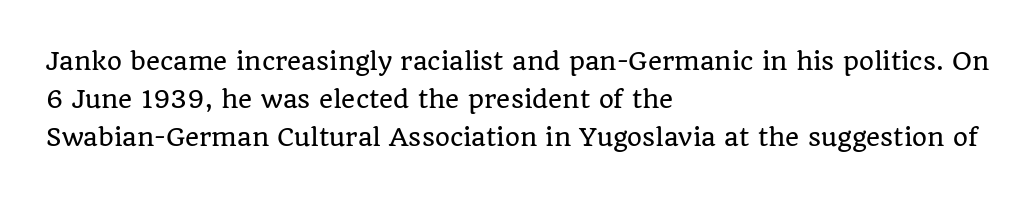
The image shows 24 px text type, upright; set left-aligned, normal line spacing (1.59x), normal letter spacing, not underlined.
